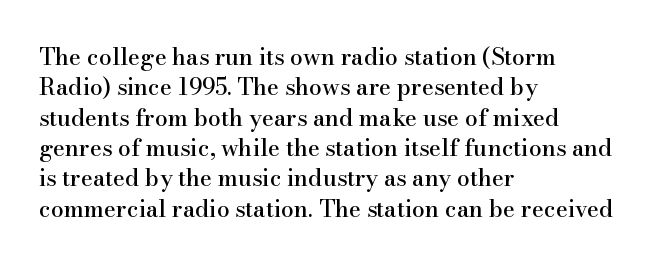
{"italic": "no", "underline": "no", "align": "left", "line_spacing": "normal", "line_spacing_ratio": 1.32, "letter_spacing": "normal", "letter_spacing_em": 0.0, "glyph_px": 23}
